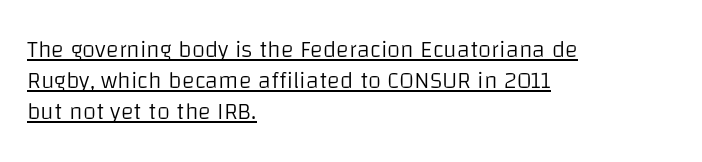
The image shows 24 px text type, upright; set left-aligned, normal line spacing (1.3x), normal letter spacing, underlined.
